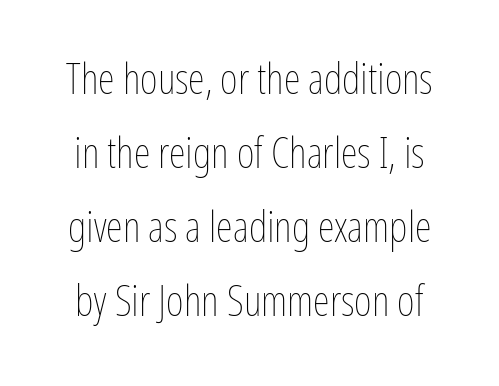
There is no visible air inserted between adjacent glyphs. Type without underlining. These lines are rendered in a variable-pitch font. Compared with a typical body face, this is equally light or lighter still. The typography opts for an upright posture over an oblique one.
